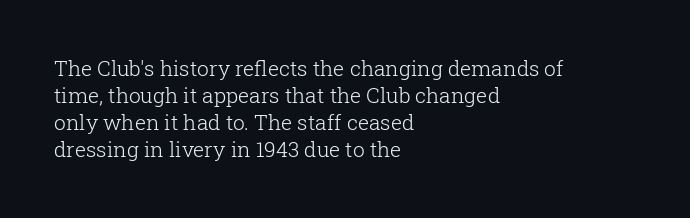
The passage shown is not underscored anywhere. Summary of vertical rhythm: regular, with standard interline spacing. The rag falls on the right side of this text block. Notice how the stems are strictly vertical — no italics here. Vertical stems look standard width or narrower in stroke.
